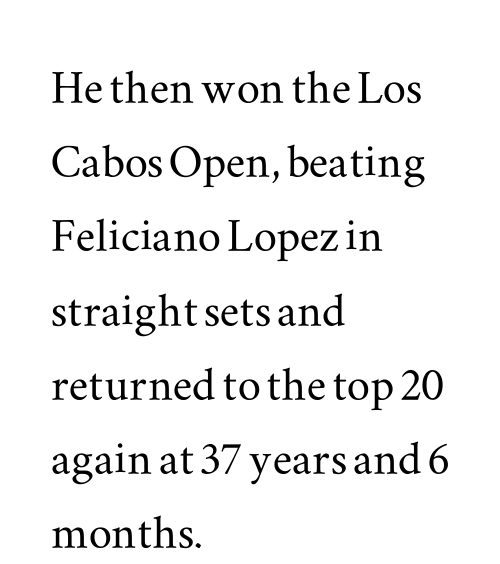
The image shows 58 px wide serif type, upright; set left-aligned, normal line spacing (1.28x), normal letter spacing, not underlined; medium stroke contrast and a small x-height.
